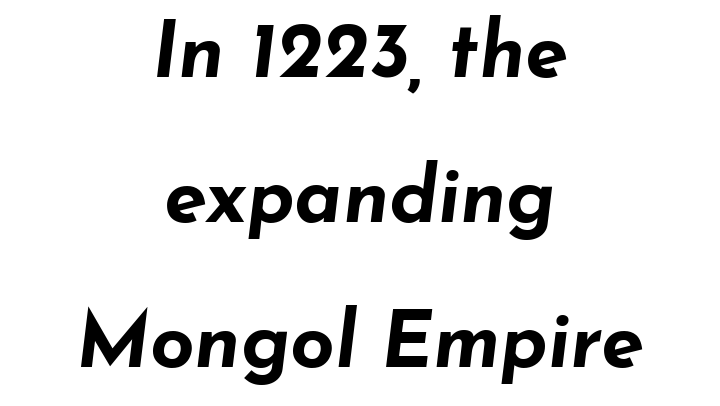
{"italic": "yes", "lean": "right", "slant_degrees": 7, "bold": "yes", "weight": "bold", "width": "wide", "stroke_contrast": "low", "x_height": "small", "monospaced": "no", "underline": "no", "align": "center", "line_spacing_ratio": 1.86, "letter_spacing": "normal", "letter_spacing_em": 0.0, "glyph_px": 78}
